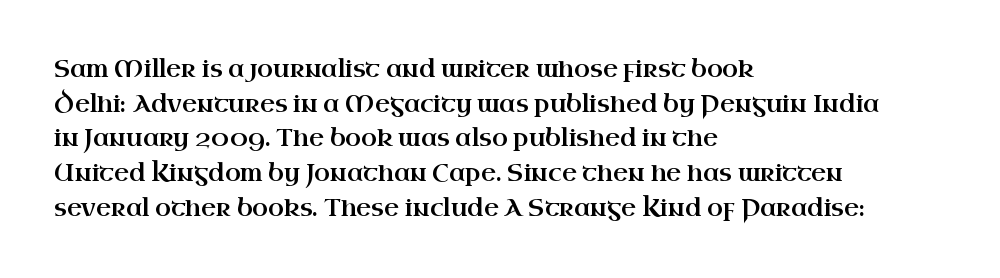
The image shows 23 px text type, upright; set left-aligned, normal line spacing (1.51x), normal letter spacing, not underlined.
